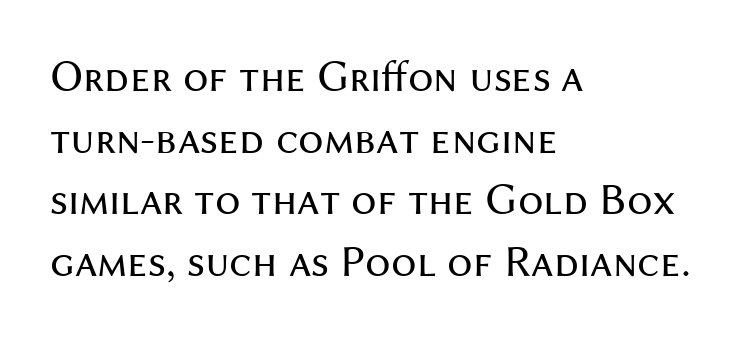
The gap between lines stays unmarked. Is this a sans? Yes — the strokes have no serifs. The passage shown stacks its lines at a standard gap. In terms of posture, this sample is upright. Weight: not bold — regular or lighter.
